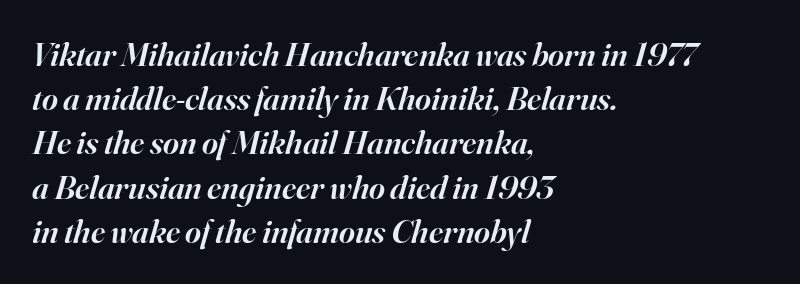
Q: Is the text bold? A: Semi-bold.
Q: Is the text italic (slanted)? A: Yes, it leans right by about 16 degrees.
Q: Is the typeface a serif or a sans-serif typeface? A: Serif.
Q: Is the text underlined? A: No.
Q: How is the paragraph aligned? A: Left-aligned.
Q: Is the spacing between letters normal or unusually wide? A: Normal.
Q: Is the spacing between lines tight, normal or loose? A: Normal.
Q: Width (condensed, normal, or wide)? A: Normal.
Q: Stroke contrast? A: High.
Q: x-height? A: Small.
Q: Monospaced? A: No.
